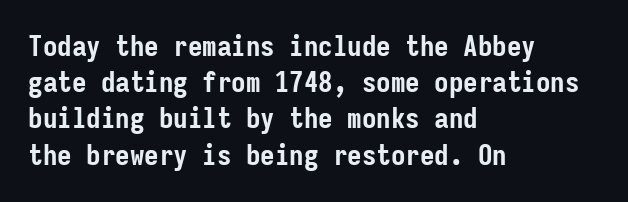
Standard letterfit; no display-style spreading of the glyphs. The passage is arranged the way most books set body copy — flush left. Nope, no serifs anywhere on these letters. Looks like terminal output: every glyph gets an equal slot. Is there any slant? The stems are plumb.
